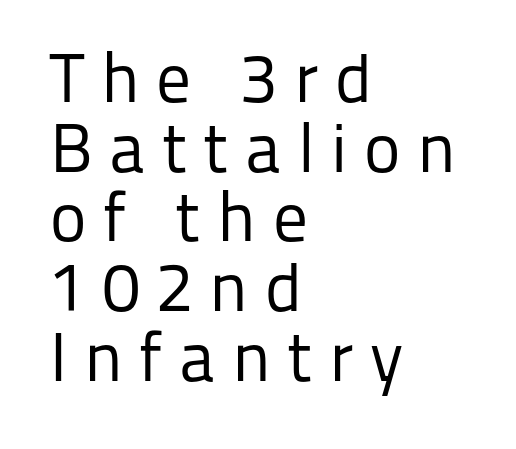
The image shows 69 px regular-weight sans-serif type, upright; set left-aligned, tight line spacing (1.01x), unusually wide letter spacing (+0.24 em), not underlined; low stroke contrast and a medium x-height.
